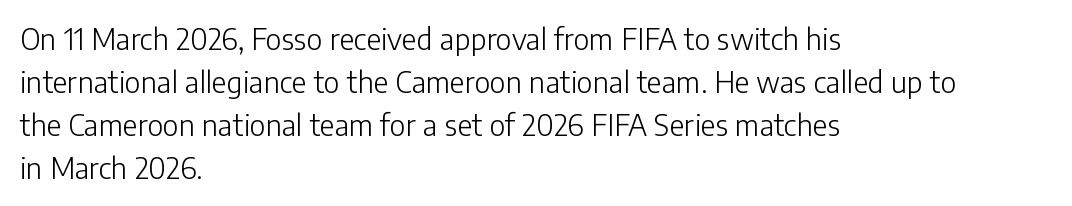
The image shows 29 px light sans-serif type, upright; set left-aligned, normal line spacing (1.48x), normal letter spacing, not underlined; low stroke contrast and a medium x-height.
